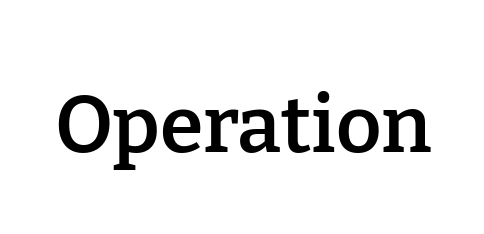
{"serif": "yes", "italic": "no", "bold": "semi", "weight": "semibold", "width": "normal", "stroke_contrast": "low", "x_height": "medium", "monospaced": "no", "underline": "no", "letter_spacing": "normal", "letter_spacing_em": 0.0, "glyph_px": 79}
